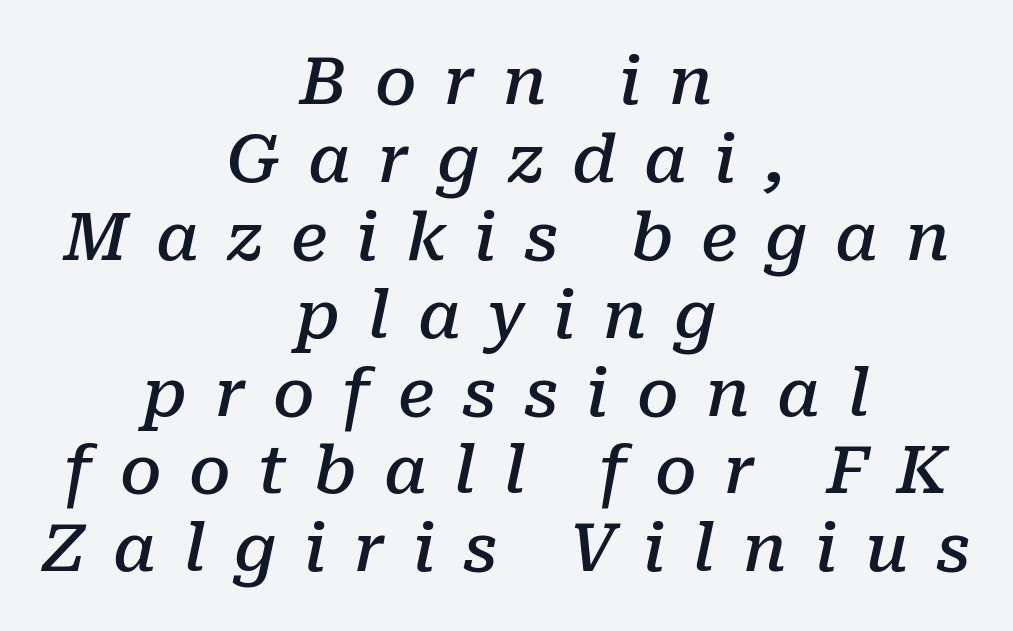
{"serif": "yes", "italic": "yes", "lean": "right", "slant_degrees": 10, "bold": "semi", "weight": "semibold", "width": "normal", "stroke_contrast": "low", "x_height": "medium", "monospaced": "no", "underline": "no", "align": "center", "line_spacing_ratio": 1.18, "letter_spacing": "wide", "letter_spacing_em": 0.42, "glyph_px": 66}
